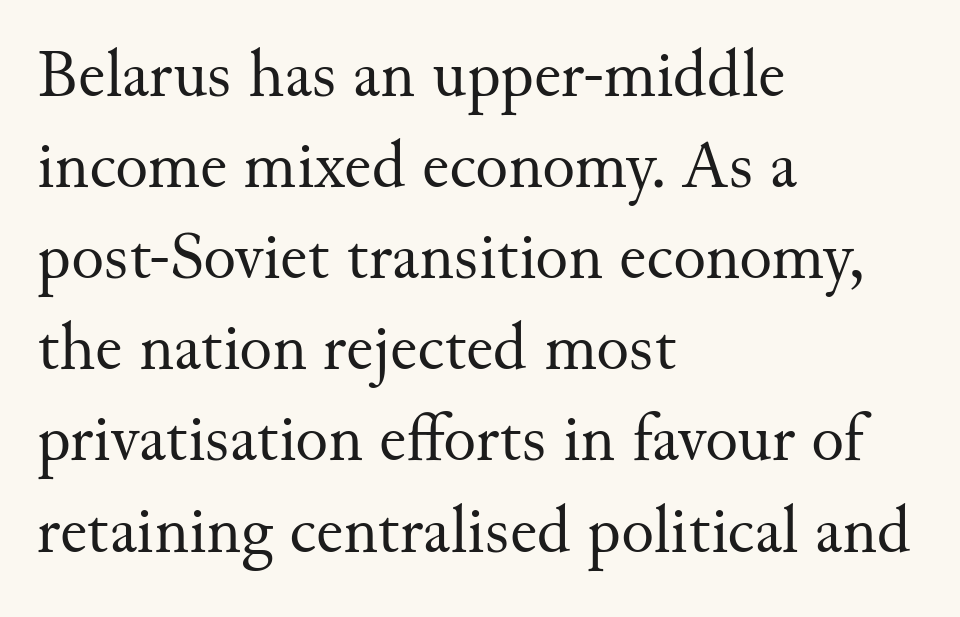
Q: Is the text bold? A: No.
Q: Is the text italic (slanted)? A: No, it is upright.
Q: Is the typeface a serif or a sans-serif typeface? A: Serif.
Q: Is the text underlined? A: No.
Q: How is the paragraph aligned? A: Left-aligned.
Q: Is the spacing between letters normal or unusually wide? A: Normal.
Q: Is the spacing between lines tight, normal or loose? A: Normal.
Q: Width (condensed, normal, or wide)? A: Normal.
Q: Stroke contrast? A: Medium.
Q: x-height? A: Small.
Q: Monospaced? A: No.
